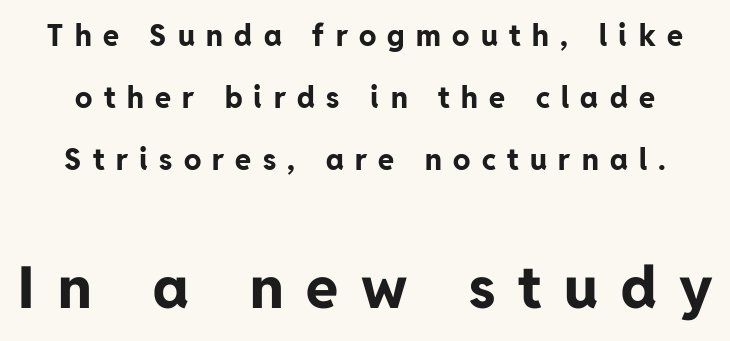
Vertical spacing — loose. Plenty of ink on the page — the face is bold. This rendering employs a face without finishing strokes, i.e., a sans-serif. Just letters on the line, the space beneath them empty. Ascenders rise straight up at ninety degrees. Small over large — that's the arrangement of the two blocks here.
